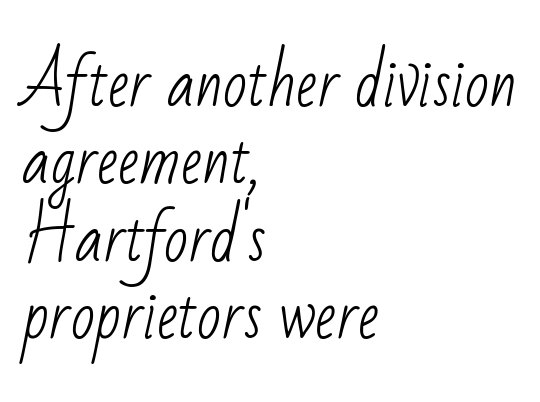
No extra ink here — the face is not bold. Observe the ordinary spacing: letters are neighbours, not strangers. The lines in this sample share a left origin and differ only in where they stop. The passage shown is not underscored anywhere. Examine the stroke ends and you'll find no serifs.
